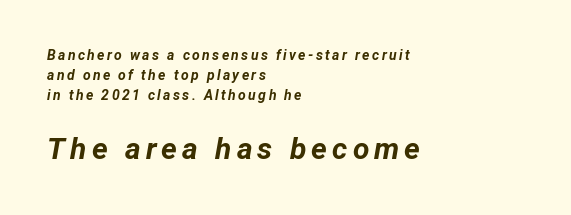
Slanted lettering throughout. Bare-footed words on every line. I'd describe the lettering as bold — thick and assertive. Think of a printed novel: that variable character pitch is what you see here.
